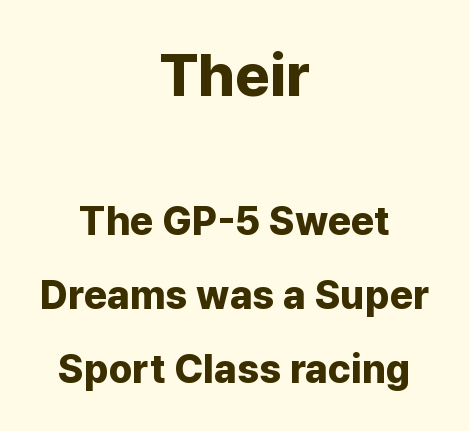
The image shows 60 px bold sans-serif type, upright; set centered, line spacing 1.84x, normal letter spacing, not underlined; the first (top) block is 1.5x larger; low stroke contrast and a medium x-height.
